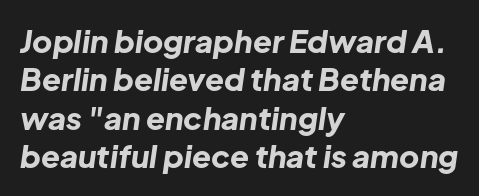
{"italic": "yes", "lean": "right", "slant_degrees": 8, "bold": "yes", "weight": "bold", "width": "normal", "stroke_contrast": "low", "x_height": "medium", "monospaced": "no", "underline": "no", "align": "left", "line_spacing_ratio": 1.24, "letter_spacing": "normal", "letter_spacing_em": 0.0, "glyph_px": 31}
